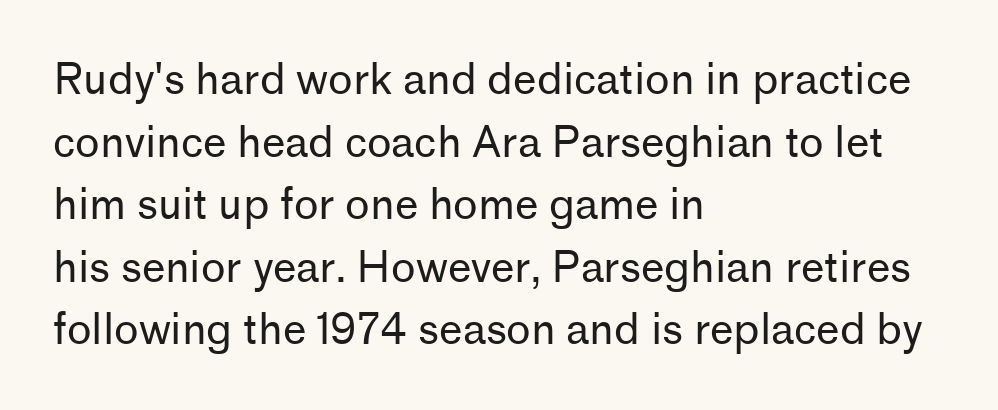
{"serif": "no", "italic": "no", "bold": "no", "weight": "regular", "width": "normal", "stroke_contrast": "low", "x_height": "medium", "monospaced": "no", "underline": "no", "align": "left", "line_spacing": "normal", "line_spacing_ratio": 1.49, "letter_spacing": "normal", "letter_spacing_em": 0.0, "glyph_px": 42}
